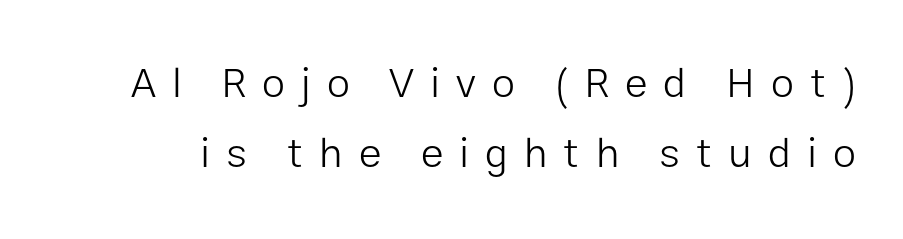
{"serif": "no", "italic": "no", "bold": "no", "weight": "light", "width": "normal", "stroke_contrast": "low", "x_height": "medium", "monospaced": "no", "underline": "no", "line_spacing": "normal", "line_spacing_ratio": 1.66, "letter_spacing": "wide", "letter_spacing_em": 0.38, "glyph_px": 42}
